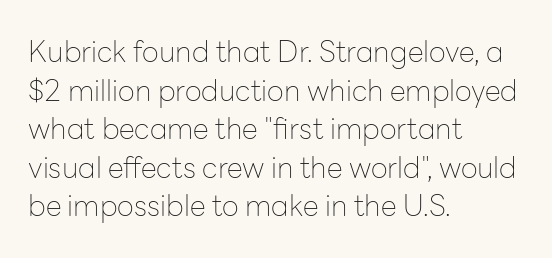
Q: Is the text bold? A: No.
Q: Is the text italic (slanted)? A: No, it is upright.
Q: Is the typeface a serif or a sans-serif typeface? A: Sans-serif.
Q: Is the text underlined? A: No.
Q: How is the paragraph aligned? A: Left-aligned.
Q: Is the spacing between letters normal or unusually wide? A: Normal.
Q: Is the spacing between lines tight, normal or loose? A: Normal.
Q: Width (condensed, normal, or wide)? A: Normal.
Q: Stroke contrast? A: Low.
Q: x-height? A: Medium.
Q: Monospaced? A: No.
